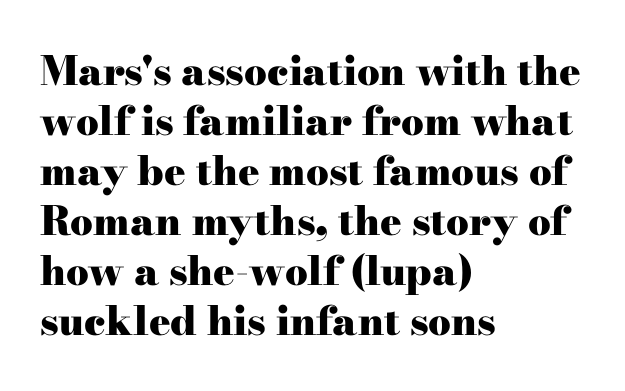
Nothing unusual about the tracking: characters are spaced as the font intends. The space between consecutive lines is moderate. You can tell from the footed stems that serif type was used. Underlining? Definitely not there. Plenty of ink on the page — the face is bold.
